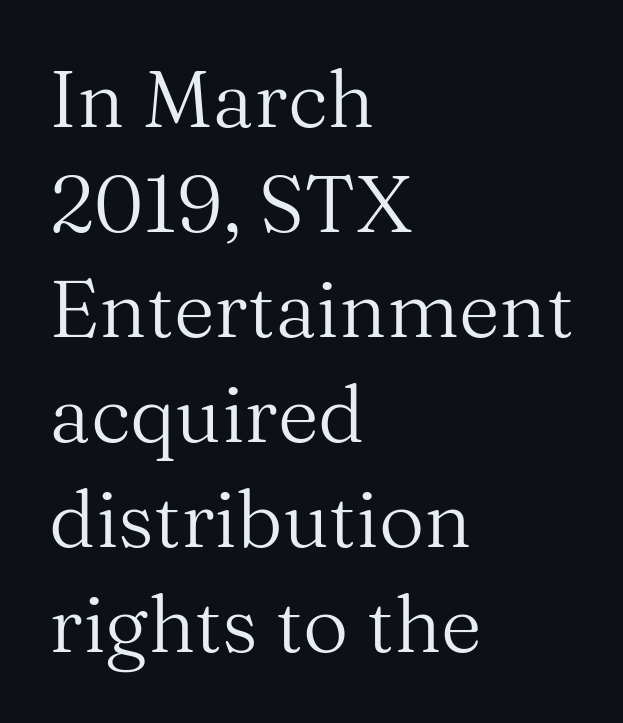
{"serif": "yes", "italic": "no", "bold": "no", "weight": "regular", "width": "normal", "stroke_contrast": "medium", "x_height": "medium", "monospaced": "no", "underline": "no", "align": "left", "line_spacing": "normal", "line_spacing_ratio": 1.33, "letter_spacing": "normal", "letter_spacing_em": 0.0, "glyph_px": 79}
